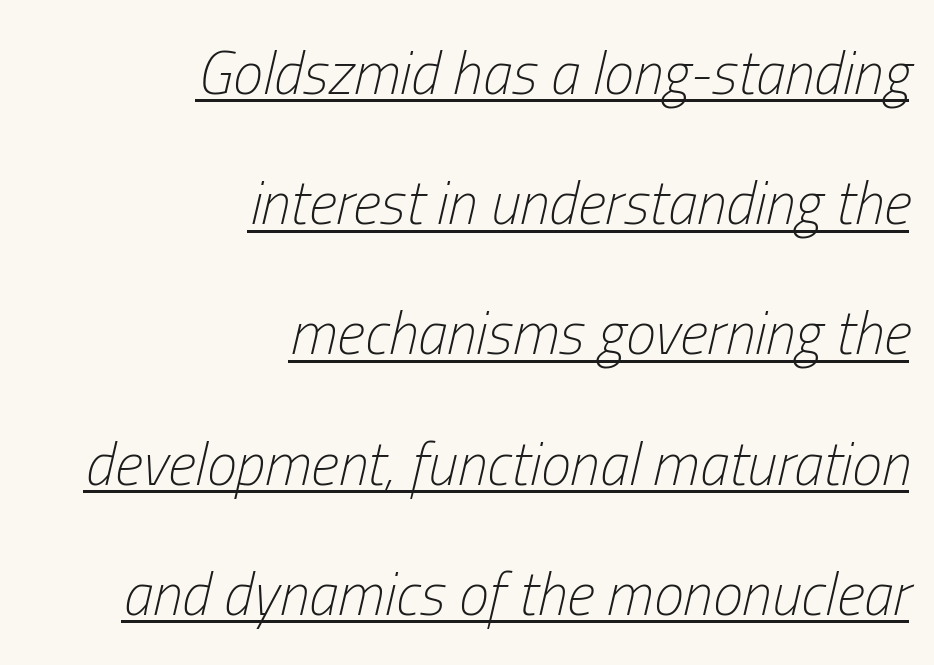
The image shows 60 px light, condensed type, italic (leaning right); set right-aligned, loose line spacing (2.17x), normal letter spacing, underlined; low stroke contrast and a medium x-height.
